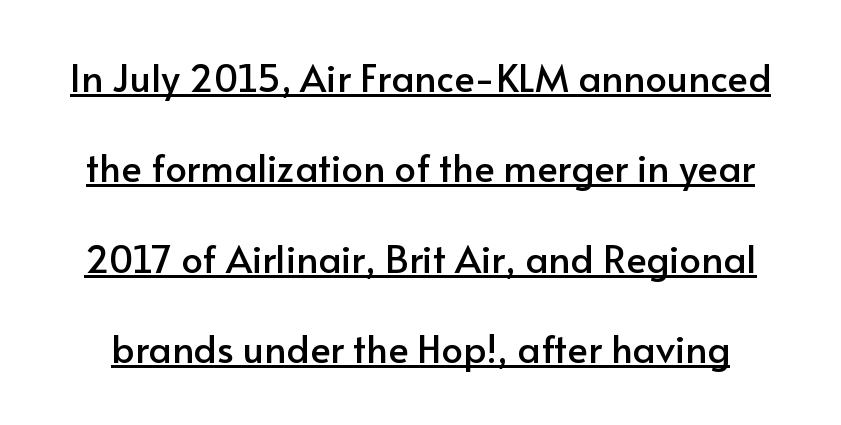
{"serif": "no", "italic": "no", "width": "normal", "stroke_contrast": "low", "x_height": "small", "monospaced": "no", "underline": "yes", "line_spacing": "loose", "line_spacing_ratio": 2.38, "letter_spacing": "normal", "letter_spacing_em": 0.0, "glyph_px": 38}
